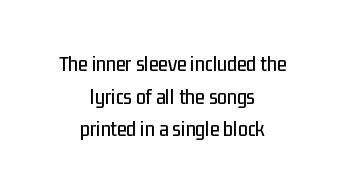
Q: Is the text italic (slanted)? A: No, it is upright.
Q: Is the text underlined? A: No.
Q: How is the paragraph aligned? A: Centered.
Q: Is the spacing between letters normal or unusually wide? A: Normal.
Q: Is the spacing between lines tight, normal or loose? A: Normal.
